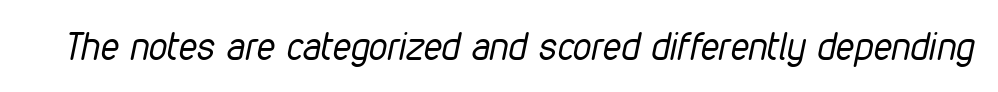
The image shows 37 px regular-weight, condensed type, italic (leaning right); set normal letter spacing, not underlined; low stroke contrast and a medium x-height.
